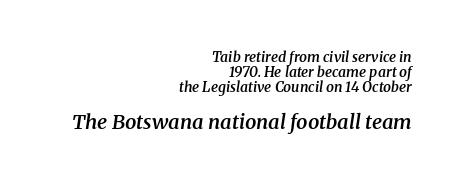
The image shows 20 px text type, italic (leaning right); set right-aligned, tight line spacing (1.08x), normal letter spacing, not underlined; the second (bottom) block is 1.43x larger.
